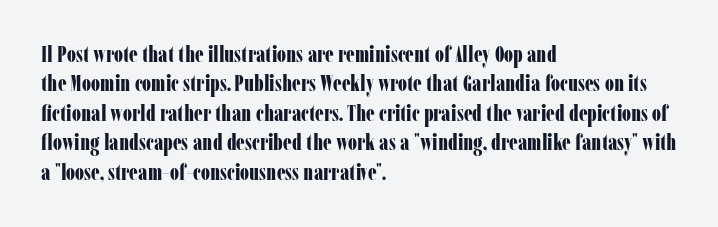
The vertical gap from one line to the next is medium. The rendering uses a bold face; every stroke is thick and dark. When letters stand straight like this, we call the style roman or upright. A typesetter would call this zero additional tracking.
